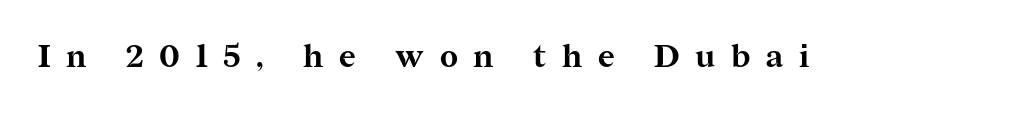
{"serif": "yes", "italic": "no", "bold": "yes", "weight": "bold", "width": "normal", "stroke_contrast": "medium", "x_height": "medium", "monospaced": "no", "underline": "no", "letter_spacing": "wide", "letter_spacing_em": 0.49, "glyph_px": 32}
